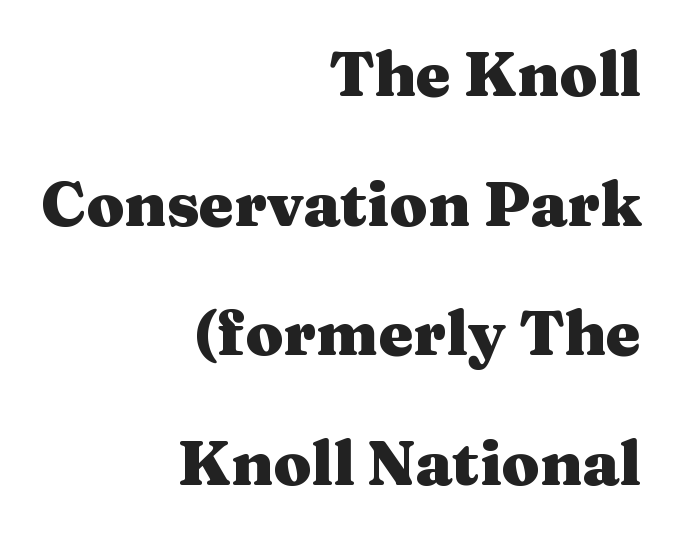
Q: Is the text bold? A: Yes.
Q: Is the text italic (slanted)? A: No, it is upright.
Q: Is the typeface a serif or a sans-serif typeface? A: Serif.
Q: Is the text underlined? A: No.
Q: How is the paragraph aligned? A: Right-aligned.
Q: Is the spacing between letters normal or unusually wide? A: Normal.
Q: Is the spacing between lines tight, normal or loose? A: Loose.
Q: Width (condensed, normal, or wide)? A: Wide.
Q: Stroke contrast? A: Medium.
Q: x-height? A: Medium.
Q: Monospaced? A: No.
